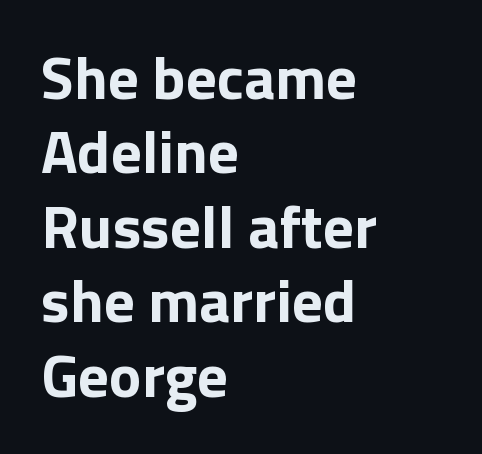
{"serif": "no", "italic": "no", "bold": "yes", "weight": "bold", "width": "normal", "stroke_contrast": "low", "x_height": "medium", "monospaced": "no", "underline": "no", "align": "left", "line_spacing_ratio": 1.22, "letter_spacing": "normal", "letter_spacing_em": 0.0, "glyph_px": 61}
